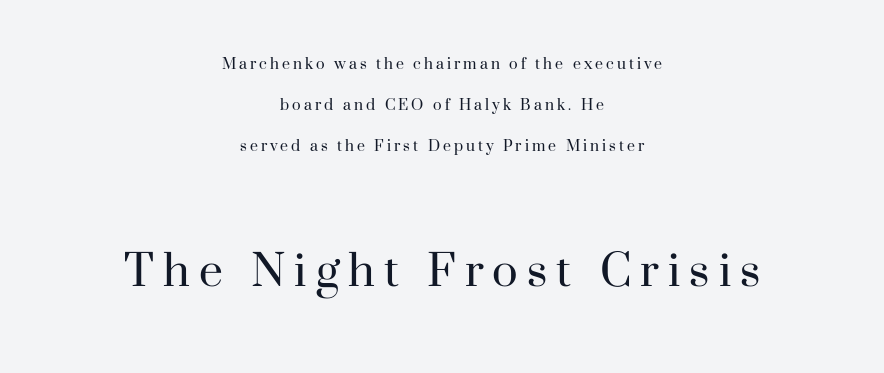
Each letter keeps its own natural width here, so spacing adapts to shape. The foot of each line stays bare and open. Does the bottom block carry the larger type? Yes, it does. Summary of vertical rhythm: relaxed, with wide interline spacing.
